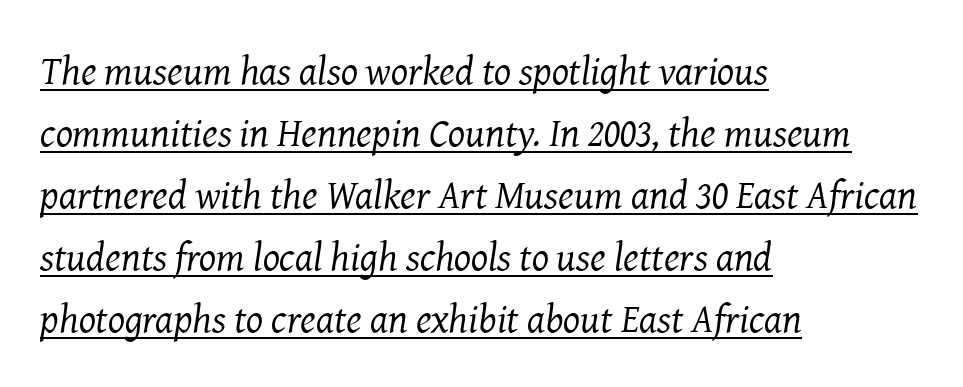
The strokes carry an ordinary text weight at most. This is oblique type, the kind used for emphasis or titles. Quick note: underline on. The face used here is rendered with its standard letterfit. The face used here is proportionally spaced, like ordinary book or web type. I'd call this a serif setting — the letters wear small feet.
